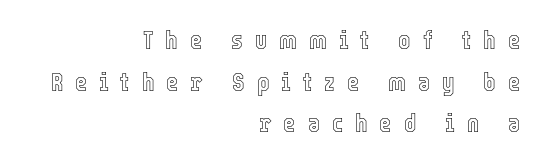
The image shows 26 px text type, upright; set right-aligned, normal line spacing (1.6x), unusually wide letter spacing (+0.46 em), not underlined.
